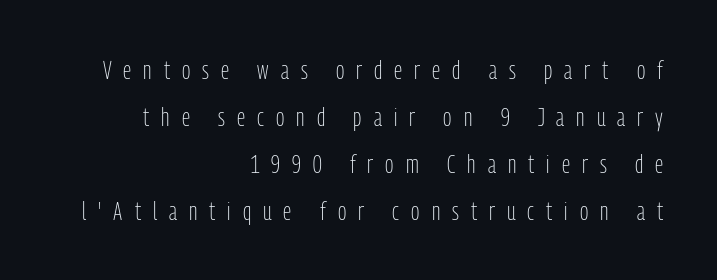
The image shows 25 px text type, upright; set right-aligned, line spacing 1.88x, unusually wide letter spacing (+0.48 em), not underlined.
